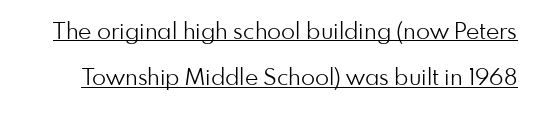
These characters rest on top of a visible drawn line. Is there any slant? The stems are plumb. The lines are spread far apart with generous leading. What stands out about the letter spacing? Nothing — it is the standard amount.
